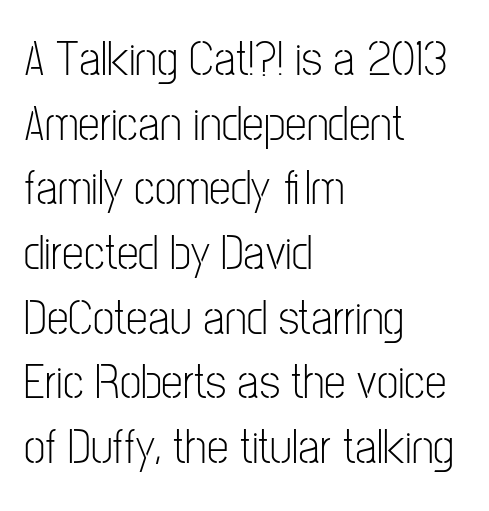
{"serif": "no", "italic": "no", "bold": "no", "weight": "light", "width": "condensed", "stroke_contrast": "low", "x_height": "medium", "monospaced": "no", "underline": "no", "align": "left", "line_spacing": "normal", "line_spacing_ratio": 1.32, "letter_spacing": "normal", "letter_spacing_em": 0.0, "glyph_px": 49}
